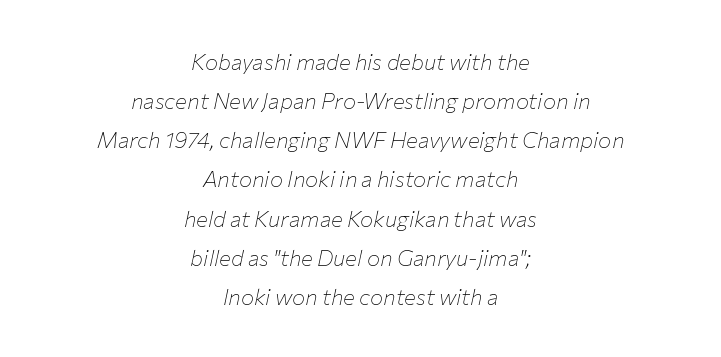
The image shows 22 px text type, italic (leaning right); set centered, line spacing 1.78x, normal letter spacing, not underlined.
